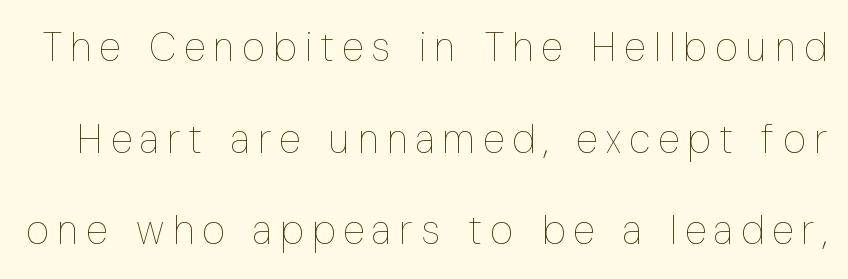
The image shows 40 px thin, condensed type, upright; set loose line spacing (2.29x), unusually wide letter spacing (+0.21 em), not underlined; low stroke contrast and a medium x-height.
